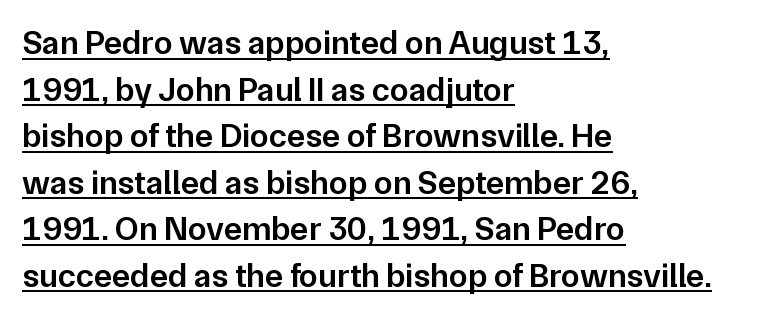
Caption: standard tracking, unaltered. Every character sits straight up, as roman type does. Think of a printed novel: that variable character pitch is what you see here. The compositor pushed each line to the left boundary. The passage shown is typeset with a sans-serif family.
